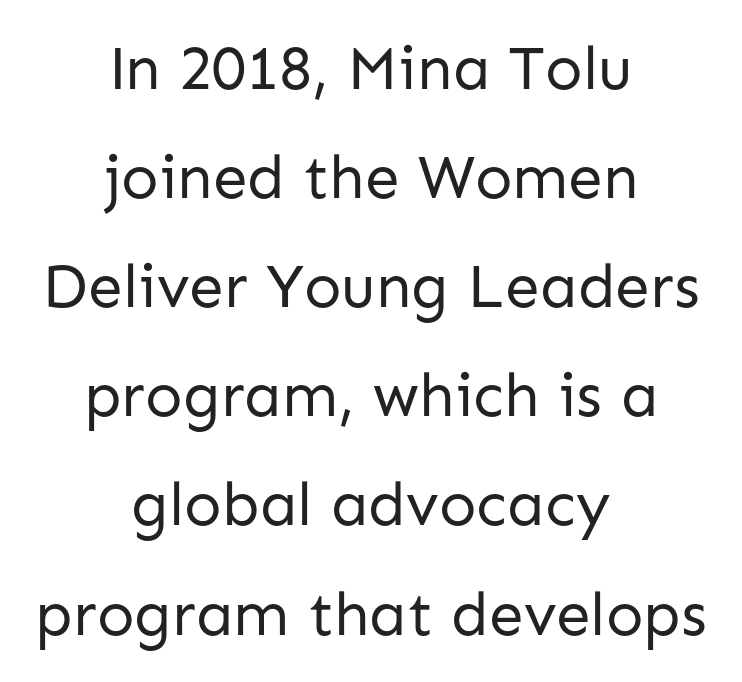
Q: Is the text bold? A: No.
Q: Is the text italic (slanted)? A: No, it is upright.
Q: Is the typeface a serif or a sans-serif typeface? A: Sans-serif.
Q: Is the text underlined? A: No.
Q: How is the paragraph aligned? A: Centered.
Q: Is the spacing between letters normal or unusually wide? A: Normal.
Q: Width (condensed, normal, or wide)? A: Normal.
Q: Stroke contrast? A: Low.
Q: x-height? A: Medium.
Q: Monospaced? A: No.
